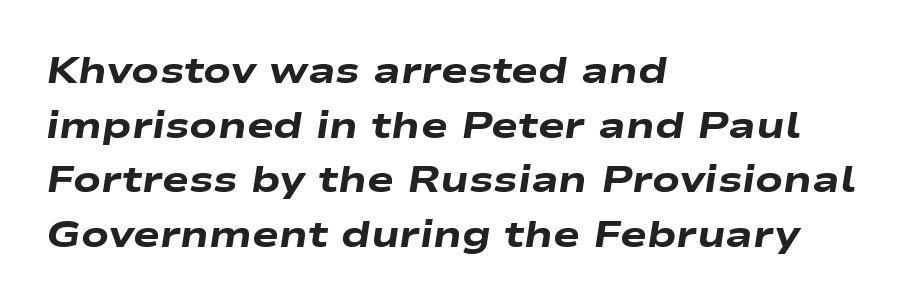
Compared with a centered layout, this one pins lines to the left instead. How would I describe the line gaps? Plain and ordinary. The line texture is even and compact thanks to regular tracking. Check the space under the baseline: it is left empty. The lettering tilts uniformly, giving the passage an italic look. The passage shown is typed in a proportional face where columns would drift.
